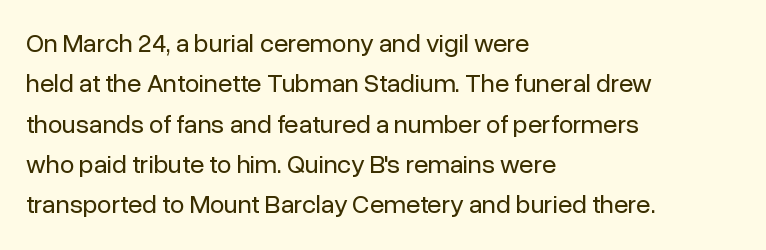
Check the space under the baseline: it is left empty. The type sits square on the baseline with zero lean. Line spacing here is normal. Casual observation: everything's shoved over to the left. Honestly, the letter spacing is just normal — you wouldn't notice it.
